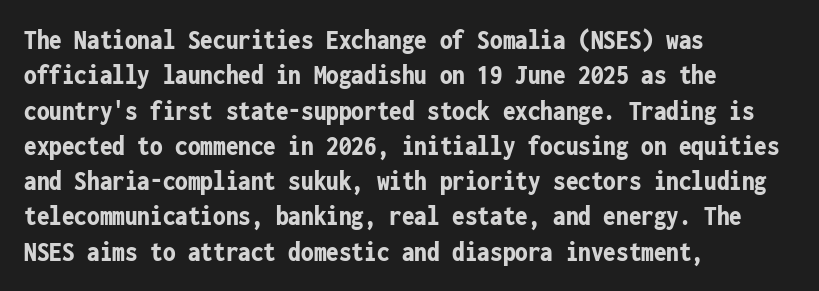
Q: Is the text bold? A: Yes.
Q: Is the text italic (slanted)? A: No, it is upright.
Q: Is the typeface a serif or a sans-serif typeface? A: Sans-serif.
Q: Is the text underlined? A: No.
Q: How is the paragraph aligned? A: Left-aligned.
Q: Is the spacing between letters normal or unusually wide? A: Normal.
Q: Is the spacing between lines tight, normal or loose? A: Normal.
Q: Width (condensed, normal, or wide)? A: Condensed.
Q: Stroke contrast? A: Low.
Q: x-height? A: Medium.
Q: Monospaced? A: Yes.
